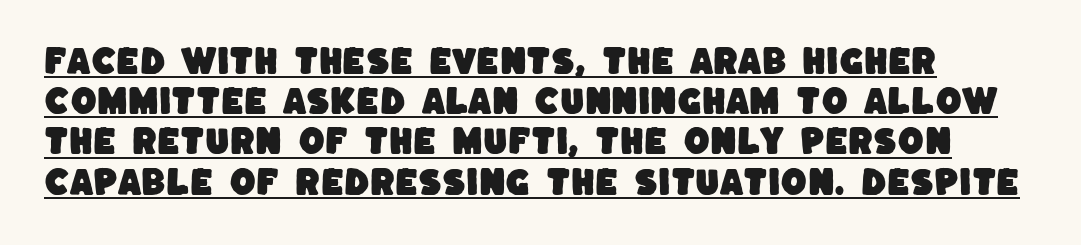
The designer went with a sans here, leaving each stem footless. The typesetter chose a ragged-right arrangement here. Quick note: interline space is typical. These characters rest on top of a visible drawn line. Do the characters align in a grid? No, the font is proportional. Inter-character spacing is left at the font's built-in metrics.
